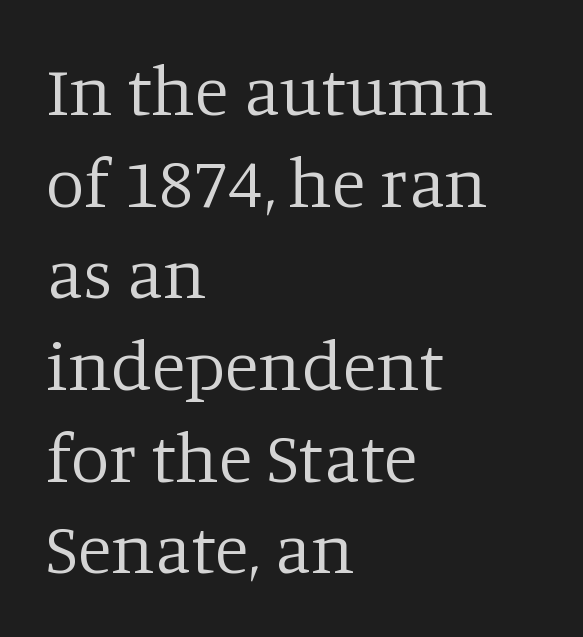
The image shows 70 px regular-weight serif type, upright; set left-aligned, normal line spacing (1.31x), normal letter spacing, not underlined; low stroke contrast and a large x-height.
